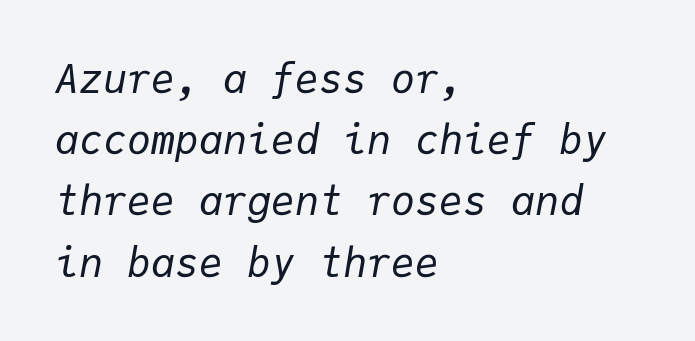
Q: Is the text bold? A: No.
Q: Is the text italic (slanted)? A: Yes, it leans right by about 9 degrees.
Q: Is the text underlined? A: No.
Q: How is the paragraph aligned? A: Left-aligned.
Q: Is the spacing between letters normal or unusually wide? A: Normal.
Q: Is the spacing between lines tight, normal or loose? A: Normal.
Q: Width (condensed, normal, or wide)? A: Normal.
Q: Stroke contrast? A: Low.
Q: x-height? A: Medium.
Q: Monospaced? A: Yes.
